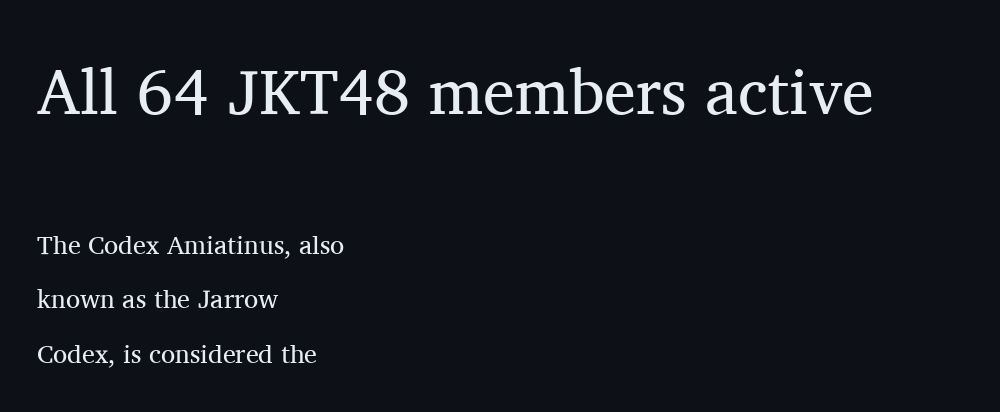
The image shows 64 px regular-weight serif type, upright; set left-aligned, loose line spacing (2.09x), normal letter spacing, not underlined; the first (top) block is 2.46x larger; medium stroke contrast and a medium x-height.
